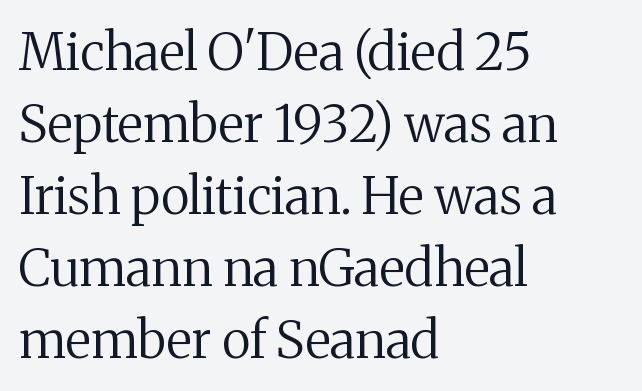
{"serif": "yes", "italic": "no", "bold": "no", "weight": "regular", "width": "normal", "stroke_contrast": "medium", "x_height": "medium", "monospaced": "no", "underline": "no", "align": "left", "line_spacing": "normal", "line_spacing_ratio": 1.41, "letter_spacing": "normal", "letter_spacing_em": 0.0, "glyph_px": 51}
